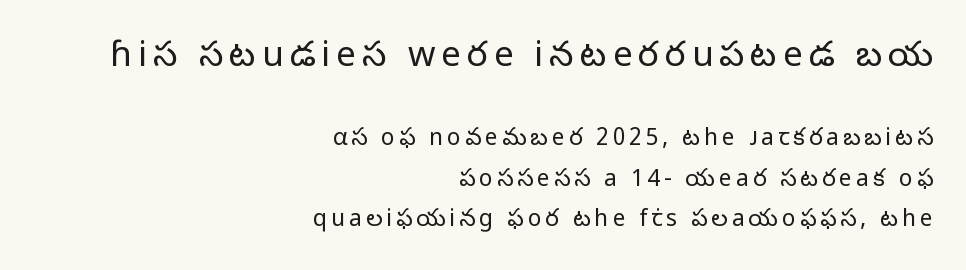
Quick note: not italic, upright. Leftover space on each line is placed entirely before the opening word. The face used here is a sans, in the tradition of grotesques and geometrics. Which of the two is more prominent by size? The first, at the top. The typeface has the unassuming heft of standard copy or less.
